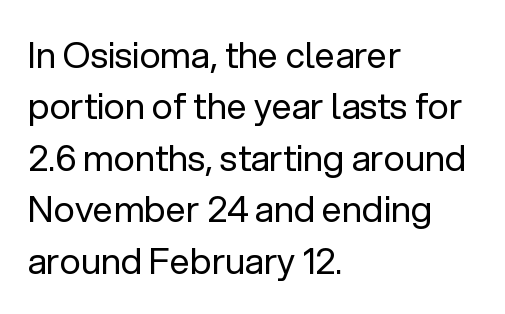
Nope, no serifs anywhere on these letters. Between one letter and the next there's only the usual sliver of space. Unlike italic type, these characters show no tilt at all. The designer left line spacing at the default. The lines in this sample share a left origin and differ only in where they stop.
